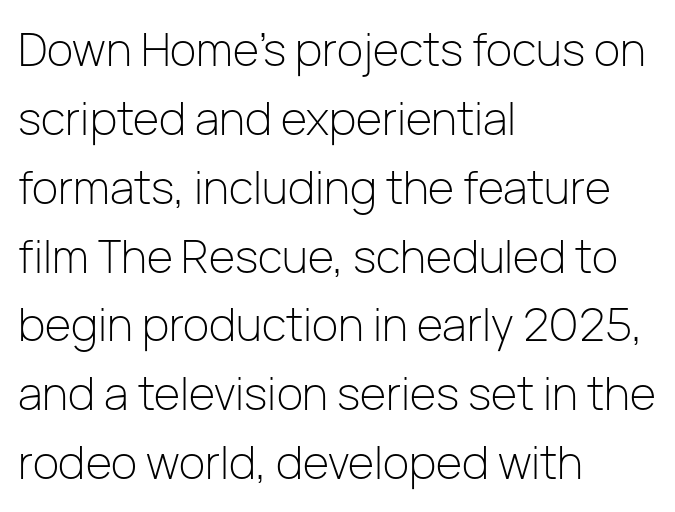
{"serif": "no", "italic": "no", "bold": "no", "weight": "light", "width": "normal", "stroke_contrast": "low", "x_height": "medium", "monospaced": "no", "underline": "no", "align": "left", "line_spacing": "normal", "line_spacing_ratio": 1.53, "letter_spacing": "normal", "letter_spacing_em": 0.0, "glyph_px": 45}
